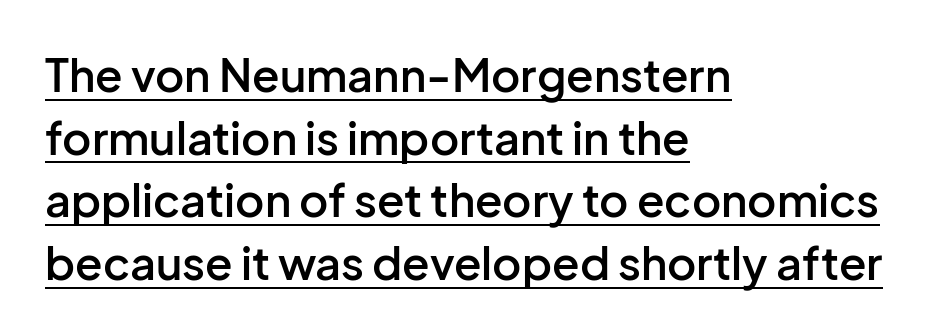
The image shows 45 px semibold sans-serif type, upright; set left-aligned, normal line spacing (1.39x), normal letter spacing, underlined; low stroke contrast and a medium x-height.
